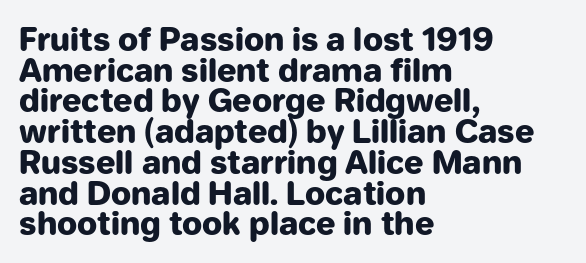
{"serif": "no", "italic": "no", "bold": "yes", "weight": "heavy", "width": "normal", "stroke_contrast": "low", "x_height": "medium", "monospaced": "no", "underline": "no", "align": "left", "line_spacing": "tight", "line_spacing_ratio": 0.96, "letter_spacing": "normal", "letter_spacing_em": 0.0, "glyph_px": 32}
